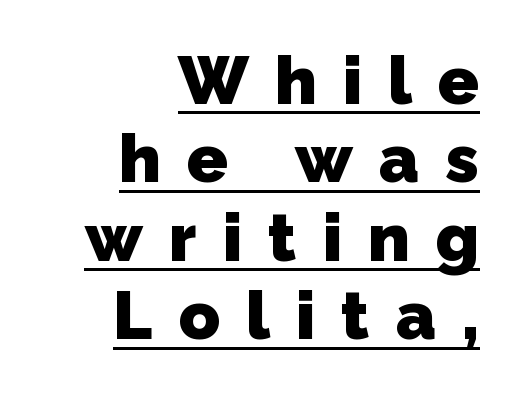
{"serif": "no", "bold": "yes", "weight": "heavy", "width": "normal", "stroke_contrast": "low", "x_height": "medium", "monospaced": "no", "underline": "yes", "align": "right", "line_spacing_ratio": 1.17, "letter_spacing": "wide", "letter_spacing_em": 0.39, "glyph_px": 67}
